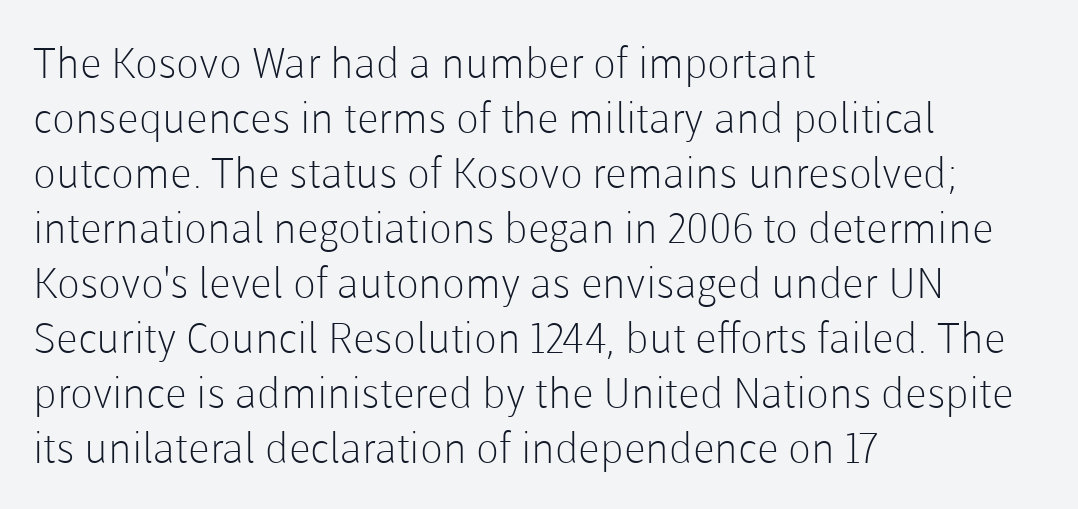
{"serif": "no", "italic": "no", "bold": "no", "weight": "light", "width": "normal", "stroke_contrast": "low", "x_height": "medium", "monospaced": "no", "underline": "no", "align": "left", "line_spacing": "normal", "line_spacing_ratio": 1.31, "letter_spacing": "normal", "letter_spacing_em": 0.0, "glyph_px": 42}
